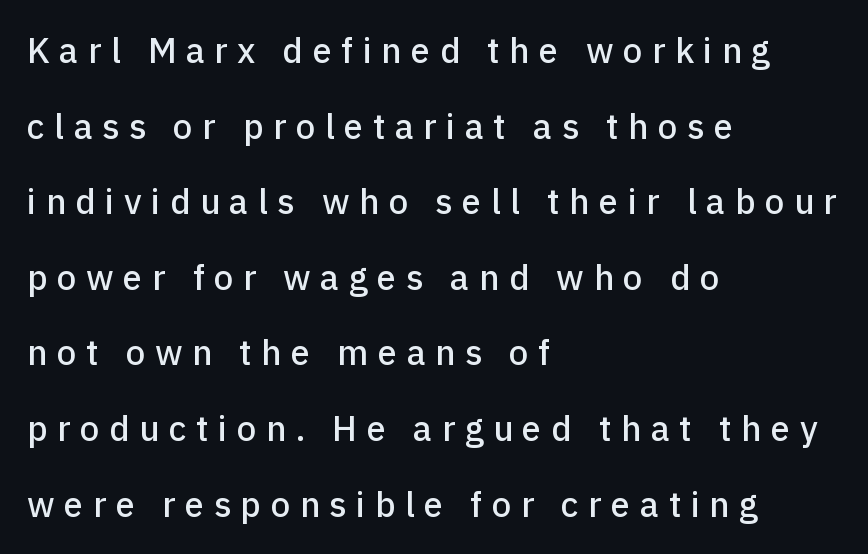
{"serif": "no", "italic": "no", "width": "normal", "stroke_contrast": "low", "x_height": "medium", "monospaced": "no", "underline": "no", "align": "left", "line_spacing": "loose", "line_spacing_ratio": 2.16, "letter_spacing": "wide", "letter_spacing_em": 0.27, "glyph_px": 35}
